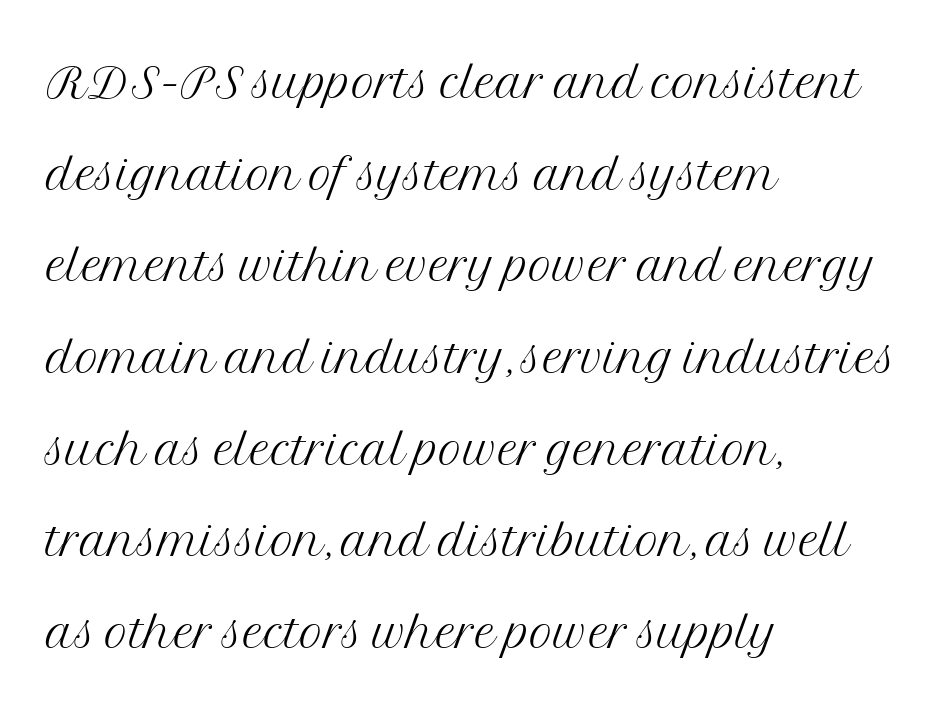
The image shows 65 px light serif type; set left-aligned, normal line spacing (1.41x), normal letter spacing, not underlined; medium stroke contrast and a medium x-height.
